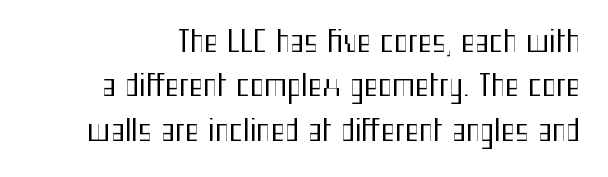
What kind of face is this? One without serifs — a sans. Note the varied advance widths — an 'i' is clearly narrower than an 'm'. A typesetter would mark this as roman, not italic. No extra tracking has been applied to these lines. Honestly, the row spacing looks completely unremarkable. Rule under the text: the space is simply empty.
